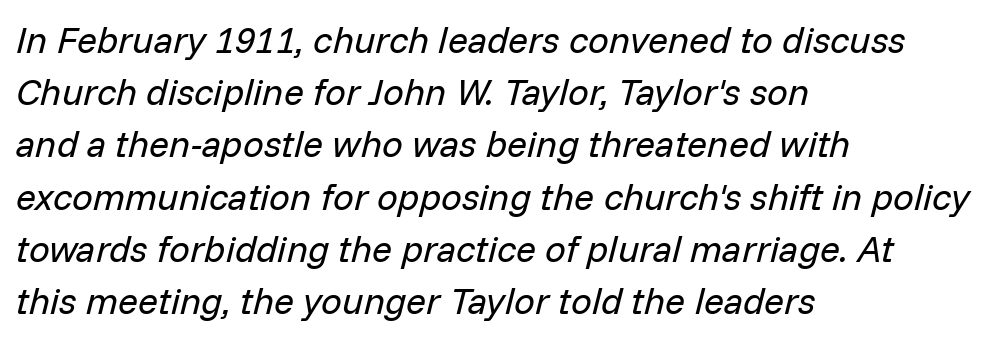
Q: Is the text bold? A: No.
Q: Is the text italic (slanted)? A: Yes, it leans right by about 14 degrees.
Q: Is the text underlined? A: No.
Q: How is the paragraph aligned? A: Left-aligned.
Q: Is the spacing between letters normal or unusually wide? A: Normal.
Q: Is the spacing between lines tight, normal or loose? A: Normal.
Q: Width (condensed, normal, or wide)? A: Normal.
Q: Stroke contrast? A: Low.
Q: x-height? A: Medium.
Q: Monospaced? A: No.
